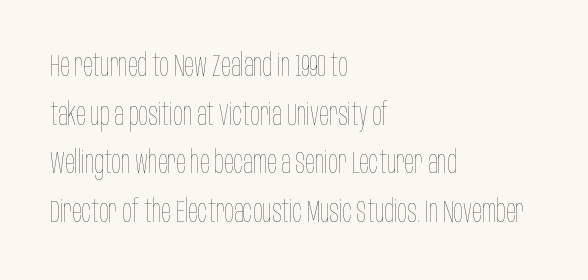
{"italic": "no", "bold": "no", "weight": "thin", "width": "condensed", "stroke_contrast": "low", "x_height": "large", "monospaced": "no", "underline": "no", "align": "left", "line_spacing": "normal", "line_spacing_ratio": 1.52, "letter_spacing": "normal", "letter_spacing_em": 0.0, "glyph_px": 32}
